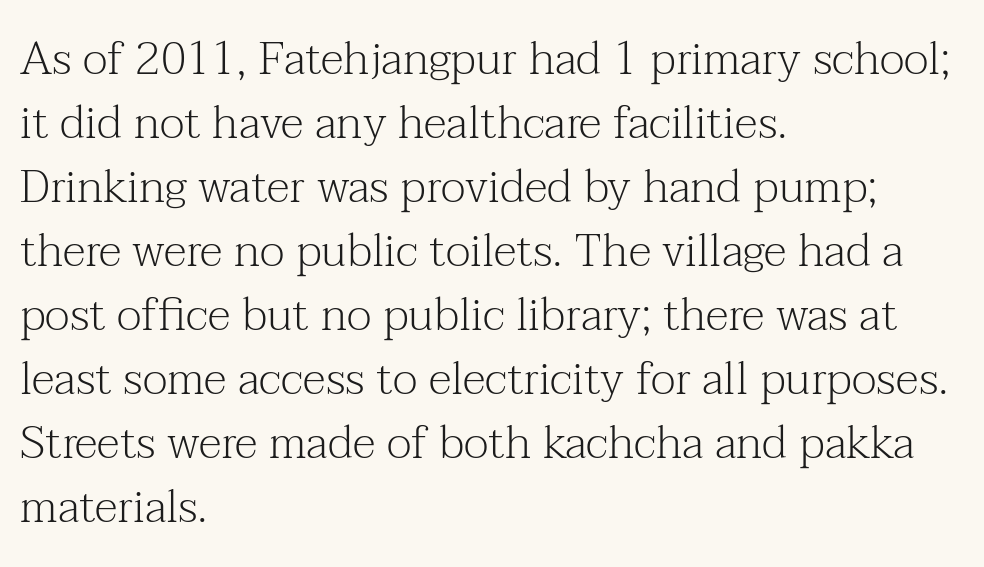
{"serif": "yes", "italic": "no", "bold": "no", "weight": "light", "width": "normal", "stroke_contrast": "medium", "x_height": "medium", "monospaced": "no", "underline": "no", "align": "left", "line_spacing": "normal", "line_spacing_ratio": 1.39, "letter_spacing": "normal", "letter_spacing_em": 0.0, "glyph_px": 46}
